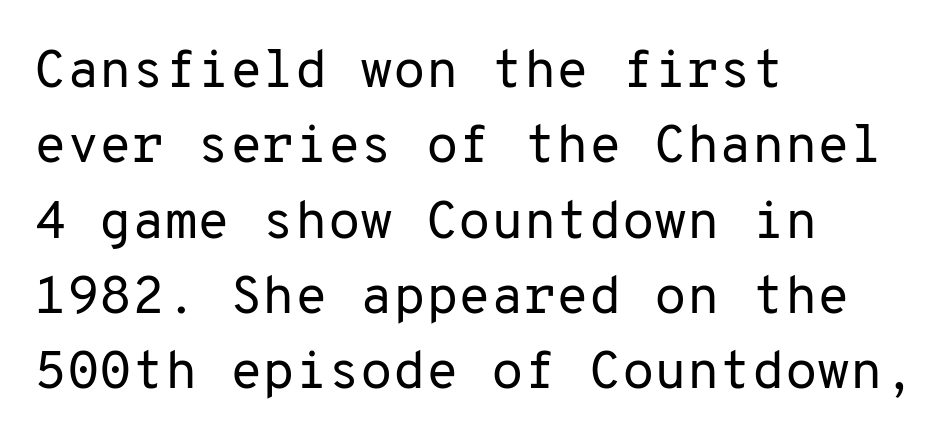
Bare-footed words on every line. I'd call this a sans setting — the letters go barefoot. Do the characters align in a grid? Yes, the font is monospaced. Notice how the stems are strictly vertical — no italics here. Quick note: interline space is typical. Words appear dense and cohesive because spacing is normal.
